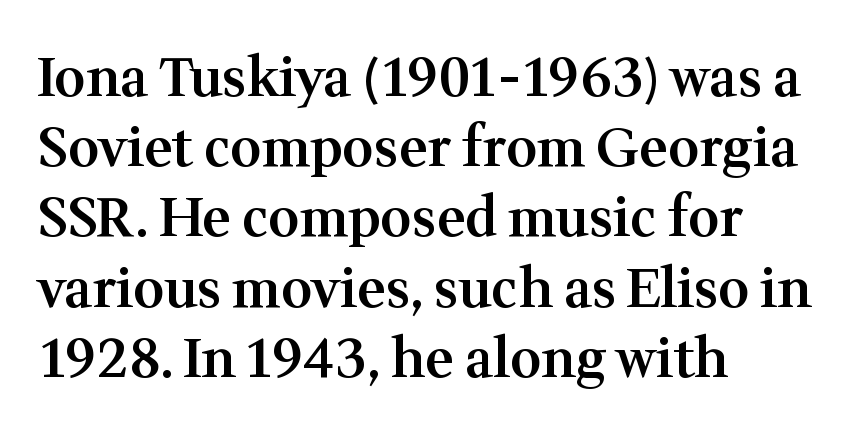
{"serif": "yes", "italic": "no", "bold": "semi", "weight": "semibold", "width": "normal", "stroke_contrast": "medium", "x_height": "medium", "monospaced": "no", "underline": "no", "align": "left", "line_spacing": "normal", "line_spacing_ratio": 1.3, "letter_spacing": "normal", "letter_spacing_em": 0.0, "glyph_px": 54}
